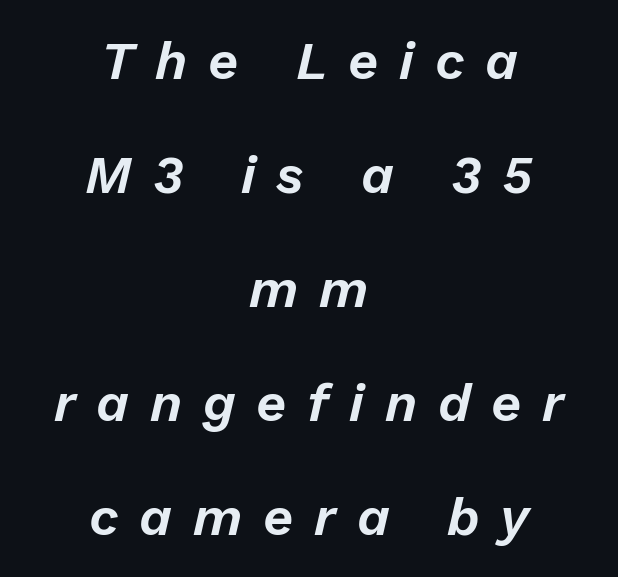
{"italic": "yes", "lean": "right", "slant_degrees": 13, "width": "normal", "stroke_contrast": "low", "x_height": "medium", "monospaced": "no", "underline": "no", "align": "center", "line_spacing": "loose", "line_spacing_ratio": 2.15, "letter_spacing": "wide", "letter_spacing_em": 0.39, "glyph_px": 53}
